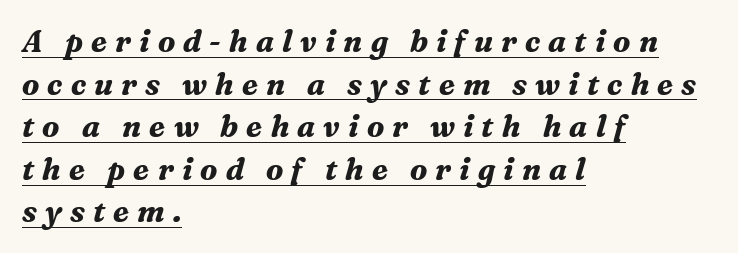
The image shows 30 px bold serif type, italic (leaning right); set left-aligned, normal line spacing (1.42x), unusually wide letter spacing (+0.27 em), underlined; medium stroke contrast and a medium x-height.
